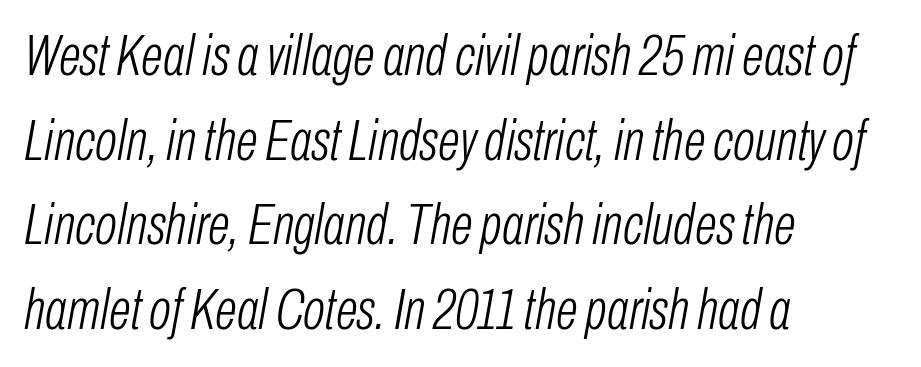
Q: Is the text bold? A: No.
Q: Is the text italic (slanted)? A: Yes, it leans right by about 10 degrees.
Q: Is the text underlined? A: No.
Q: How is the paragraph aligned? A: Left-aligned.
Q: Is the spacing between letters normal or unusually wide? A: Normal.
Q: Is the spacing between lines tight, normal or loose? A: Normal.
Q: Width (condensed, normal, or wide)? A: Condensed.
Q: Stroke contrast? A: Low.
Q: x-height? A: Medium.
Q: Monospaced? A: No.
